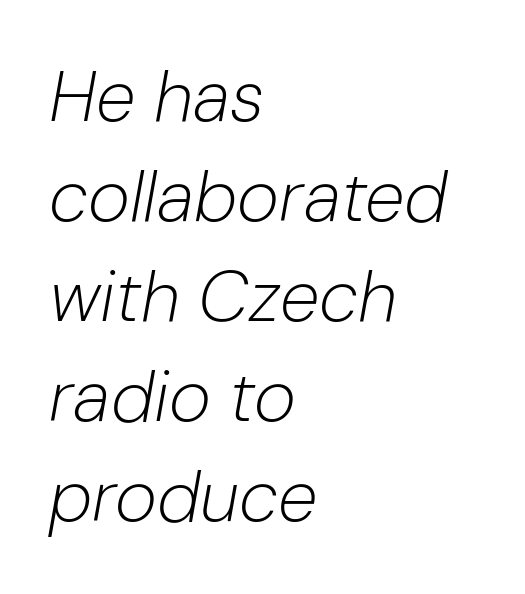
Q: Is the text bold? A: No.
Q: Is the text italic (slanted)? A: Yes, it leans right by about 10 degrees.
Q: Is the text underlined? A: No.
Q: How is the paragraph aligned? A: Left-aligned.
Q: Is the spacing between letters normal or unusually wide? A: Normal.
Q: Is the spacing between lines tight, normal or loose? A: Normal.
Q: Width (condensed, normal, or wide)? A: Normal.
Q: Stroke contrast? A: Low.
Q: x-height? A: Medium.
Q: Monospaced? A: No.
